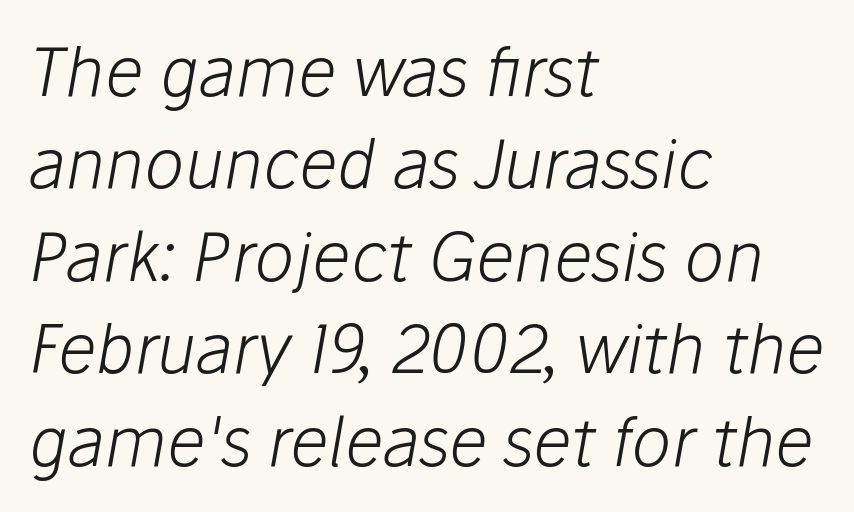
The image shows 67 px light type, italic (leaning right); set left-aligned, normal line spacing (1.38x), normal letter spacing, not underlined; low stroke contrast and a medium x-height.
